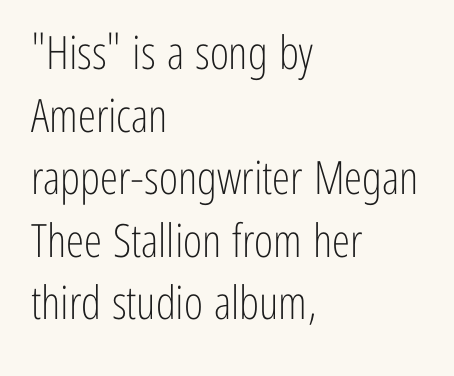
Posture: upright roman. The zone under the glyphs is completely vacant. One-word summary of the alignment: left. Compared with typical paragraphs, the rows here are spaced about the same. Letters have the restrained weight of plain body copy at most. The letterforms sit shoulder to shoulder at normal distance.
